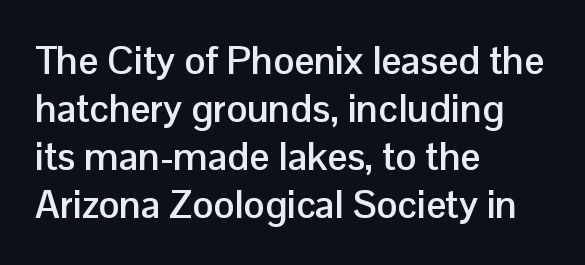
A full-strength bold gives these letters their thick strokes. The letterforms sit shoulder to shoulder at normal distance. Serif or sans? Sans — the stroke terminals are bare. Lines of text with bare space underneath. Every row of glyphs begins at an identical x-position on the left. Character widths vary here, with narrow letters taking less room than wide ones.
